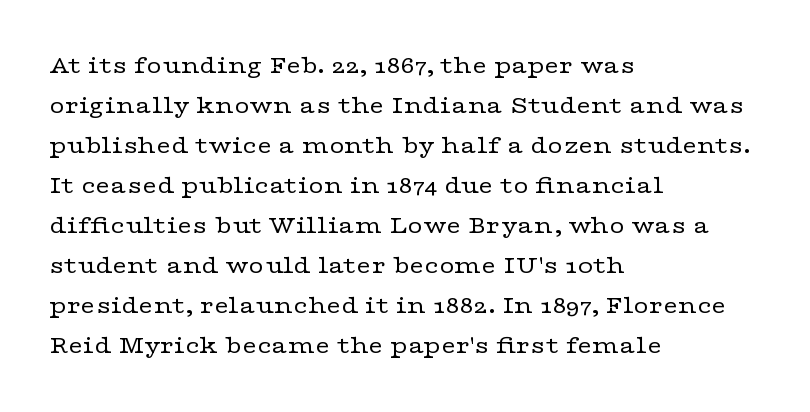
Descender tails drop into unmarked territory. Stroke mass is kept to a normal reading level or below. Default kerning and tracking; the words read as compact shapes. Teacher's note: observe the even left margin — that is flush-left alignment.
